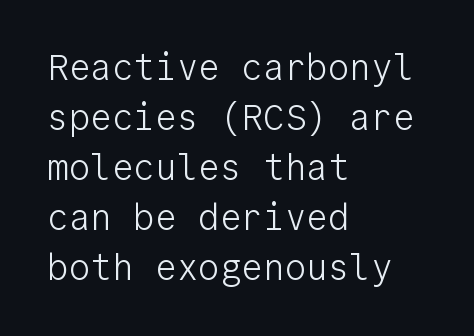
The image shows 36 px light sans-serif type, upright, monospaced; set left-aligned, normal line spacing (1.39x), normal letter spacing, not underlined; low stroke contrast and a medium x-height.
